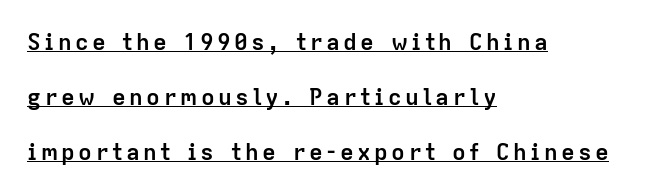
The image shows 23 px bold type, upright; set left-aligned, loose line spacing (2.4x), underlined.
